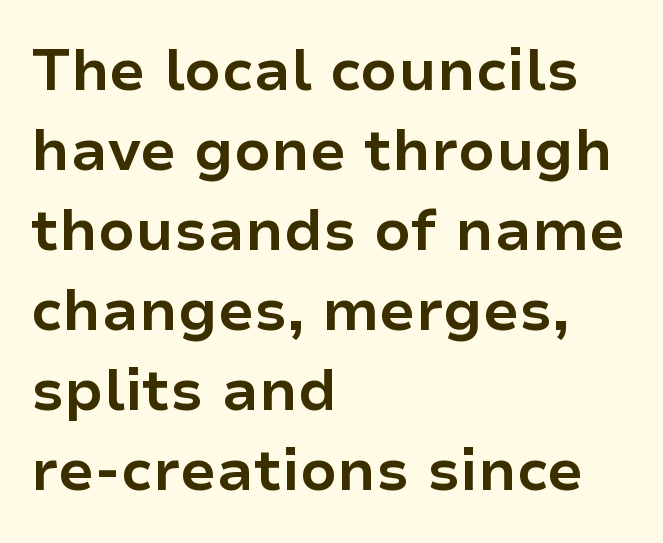
{"serif": "no", "italic": "no", "bold": "yes", "weight": "bold", "width": "normal", "stroke_contrast": "low", "x_height": "medium", "monospaced": "no", "underline": "no", "align": "left", "line_spacing": "normal", "line_spacing_ratio": 1.38, "letter_spacing": "normal", "letter_spacing_em": 0.0, "glyph_px": 58}
